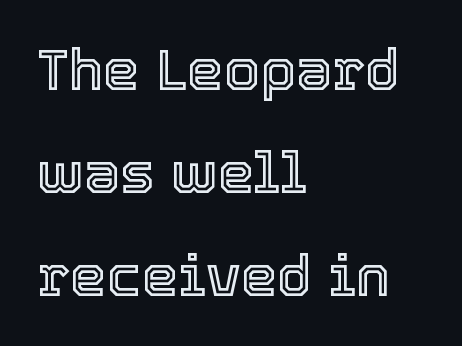
Q: Is the text italic (slanted)? A: No, it is upright.
Q: Is the text underlined? A: No.
Q: How is the paragraph aligned? A: Left-aligned.
Q: Is the spacing between letters normal or unusually wide? A: Normal.
Q: Width (condensed, normal, or wide)? A: Normal.
Q: x-height? A: Medium.
Q: Monospaced? A: No.
